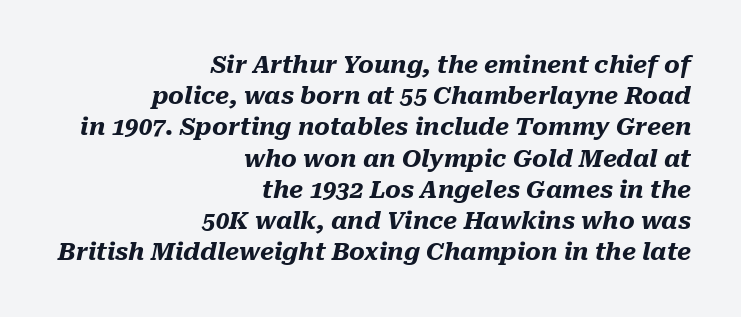
The image shows 24 px bold type, italic (leaning right); set right-aligned, normal line spacing (1.3x), normal letter spacing, not underlined.
